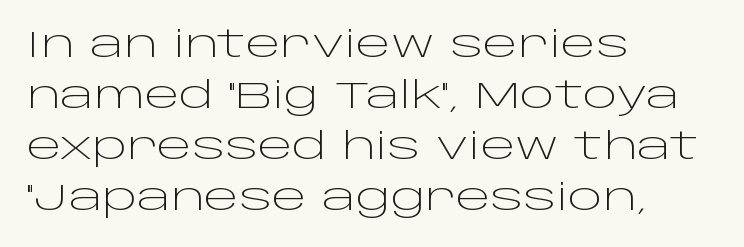
Weight class: somewhere from thin through regular. The face used here is proportionally spaced, like ordinary book or web type. The space directly below the letters is spotless. A typesetter would label this face a sans. When letters stand straight like this, we call the style roman or upright. Reading down the block, your eye returns to a fixed left position each line.
